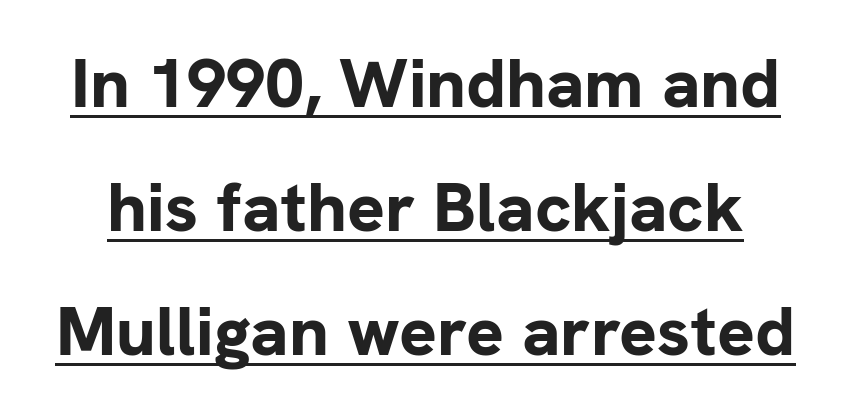
The image shows 70 px bold sans-serif type, upright; set line spacing 1.77x, normal letter spacing, underlined; low stroke contrast and a medium x-height.
